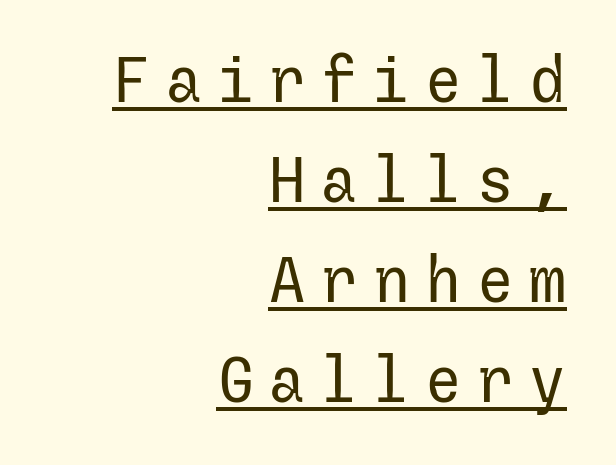
Summary of vertical rhythm: regular, with standard interline spacing. The rag falls on the left side of this text block. The strokes carry an ordinary text weight at most. Loose tracking; the words dissolve into strings of separated letters. These lines are composed in type without serifs. Style check: upright.
